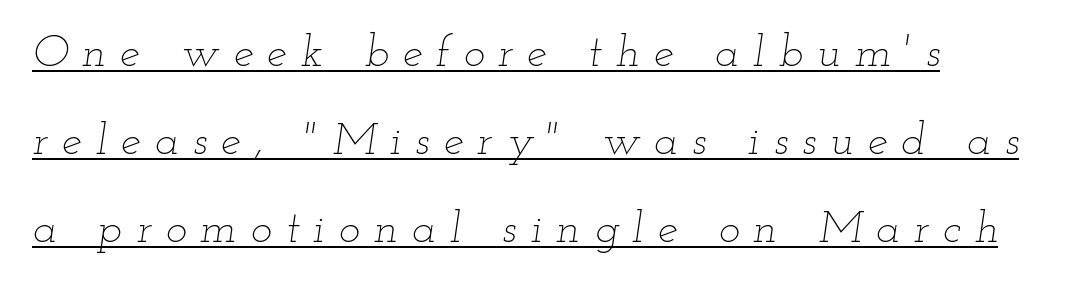
It's the slanting kind of type. The strokes are not fattened; the text isn't bold. The words here are underlined. Does the leading feel generous? Absolutely, it's lavish.
